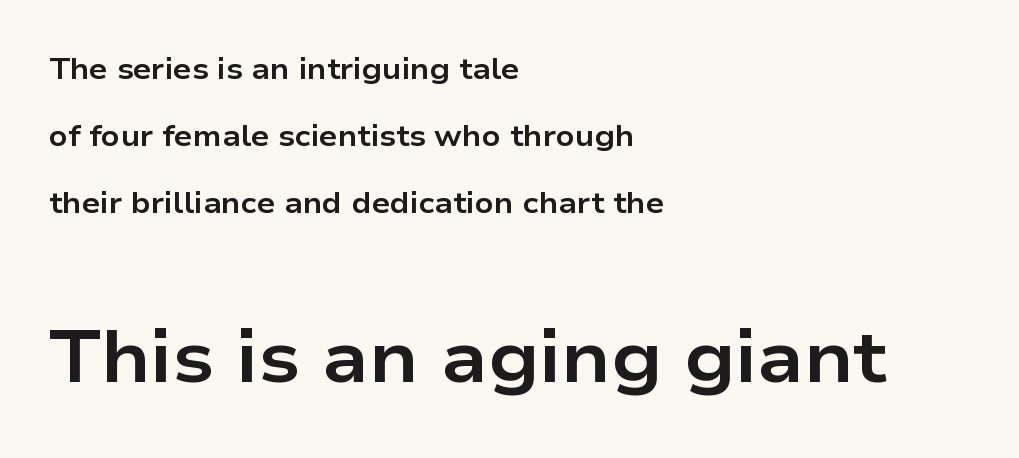
The image shows 73 px bold, wide sans-serif type, upright; set left-aligned, loose line spacing (2.31x), normal letter spacing, not underlined; the second (bottom) block is 2.52x larger; low stroke contrast and a medium x-height.
